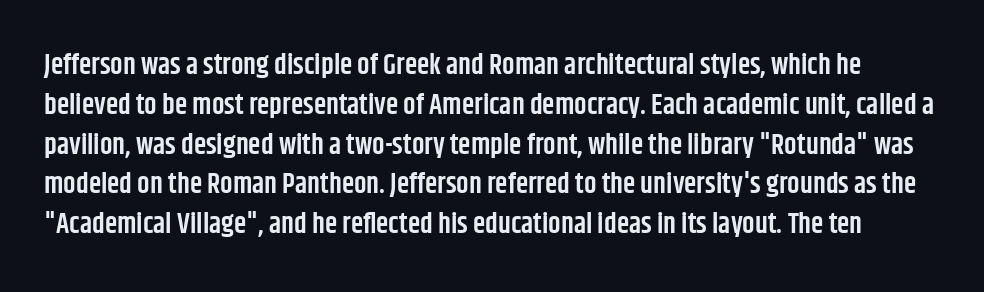
{"serif": "no", "italic": "no", "bold": "semi", "weight": "semibold", "width": "condensed", "stroke_contrast": "low", "x_height": "large", "monospaced": "no", "underline": "no", "line_spacing": "normal", "line_spacing_ratio": 1.42, "letter_spacing": "normal", "letter_spacing_em": 0.0, "glyph_px": 28}
